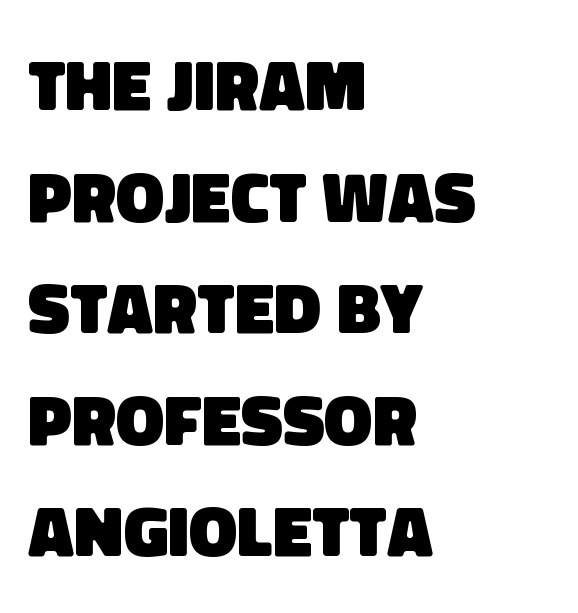
{"serif": "no", "bold": "yes", "weight": "heavy", "width": "normal", "stroke_contrast": "low", "x_height": "large", "monospaced": "no", "underline": "no", "align": "left", "line_spacing": "normal", "line_spacing_ratio": 1.55, "letter_spacing": "normal", "letter_spacing_em": 0.0, "glyph_px": 72}
